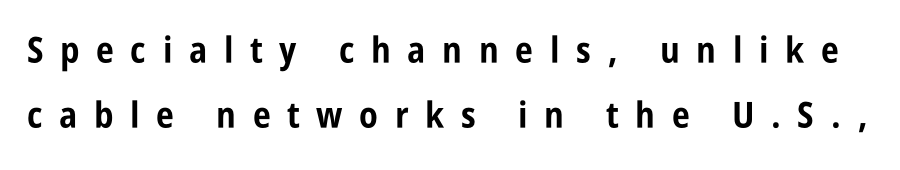
{"serif": "no", "italic": "no", "bold": "yes", "weight": "bold", "width": "condensed", "stroke_contrast": "low", "x_height": "large", "monospaced": "no", "underline": "no", "line_spacing_ratio": 1.81, "letter_spacing": "wide", "letter_spacing_em": 0.46, "glyph_px": 36}
